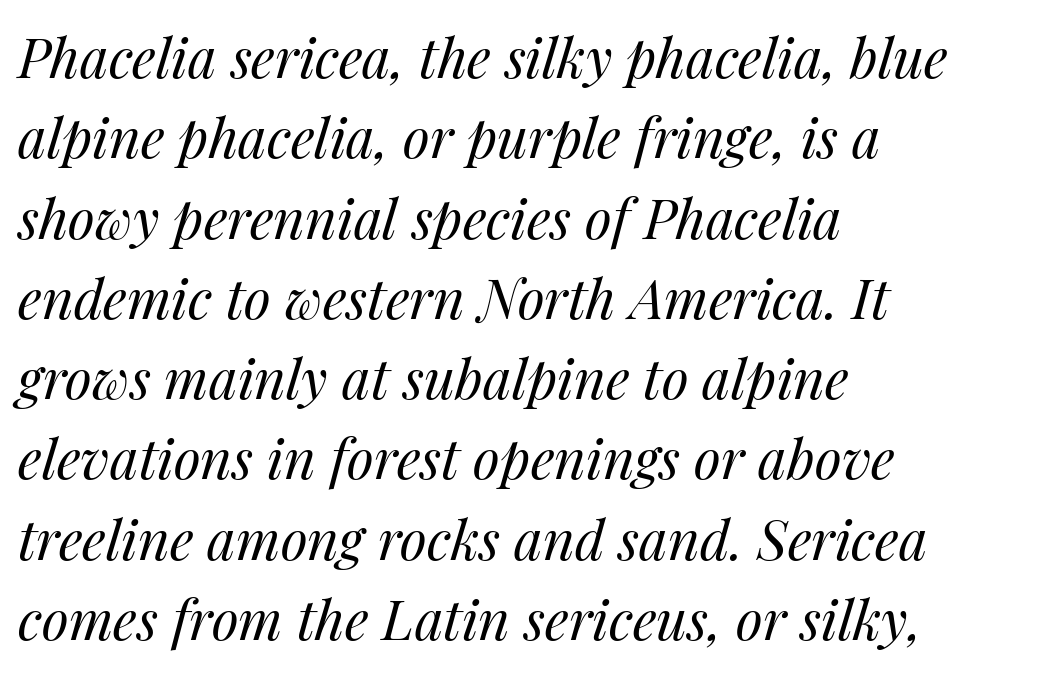
{"italic": "yes", "lean": "right", "slant_degrees": 14, "bold": "no", "weight": "regular", "width": "normal", "stroke_contrast": "medium", "x_height": "medium", "monospaced": "no", "underline": "no", "align": "left", "line_spacing": "normal", "line_spacing_ratio": 1.46, "letter_spacing": "normal", "letter_spacing_em": 0.0, "glyph_px": 55}
